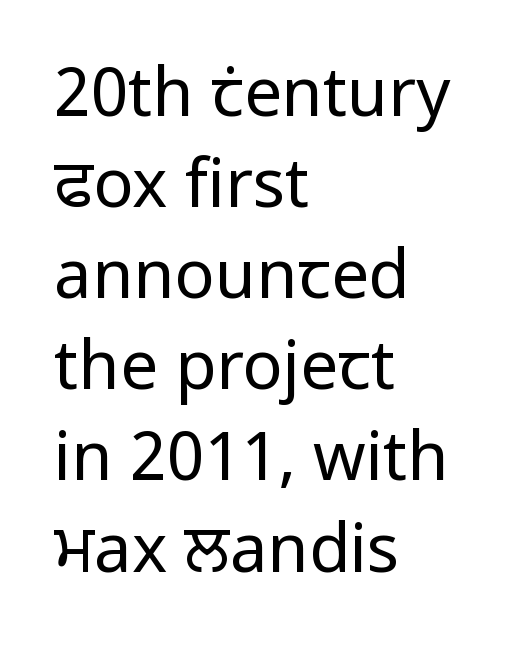
In terms of letterform style, serifs are entirely absent. Summary of vertical rhythm: regular, with standard interline spacing. The setting favours the left margin, as ordinary paragraphs usually do. Looks like regular typesetting: each glyph gets only the width it needs.
